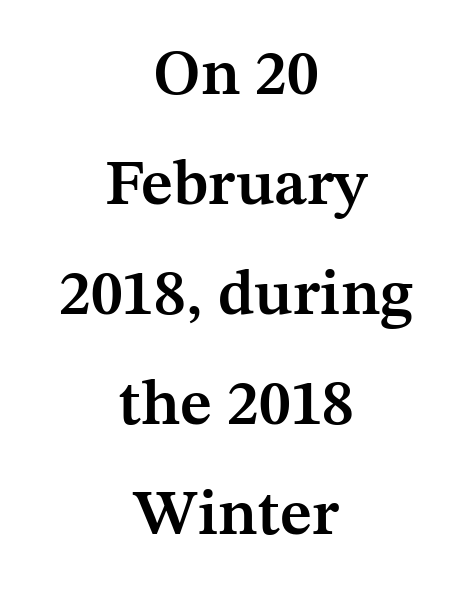
{"serif": "yes", "italic": "no", "bold": "semi", "weight": "semibold", "width": "normal", "stroke_contrast": "medium", "x_height": "medium", "monospaced": "no", "underline": "no", "align": "center", "line_spacing_ratio": 1.72, "letter_spacing": "normal", "letter_spacing_em": 0.0, "glyph_px": 64}
